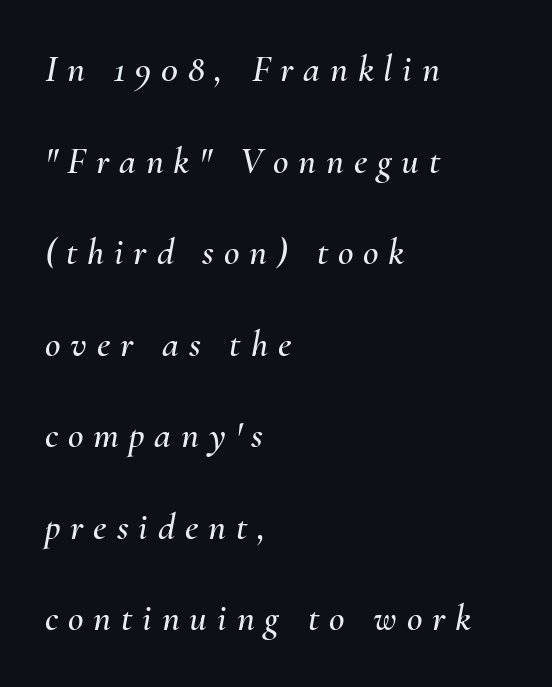
The image shows 38 px text type, italic (leaning right); set left-aligned, loose line spacing (2.41x), unusually wide letter spacing (+0.26 em), not underlined; medium stroke contrast and a small x-height.
